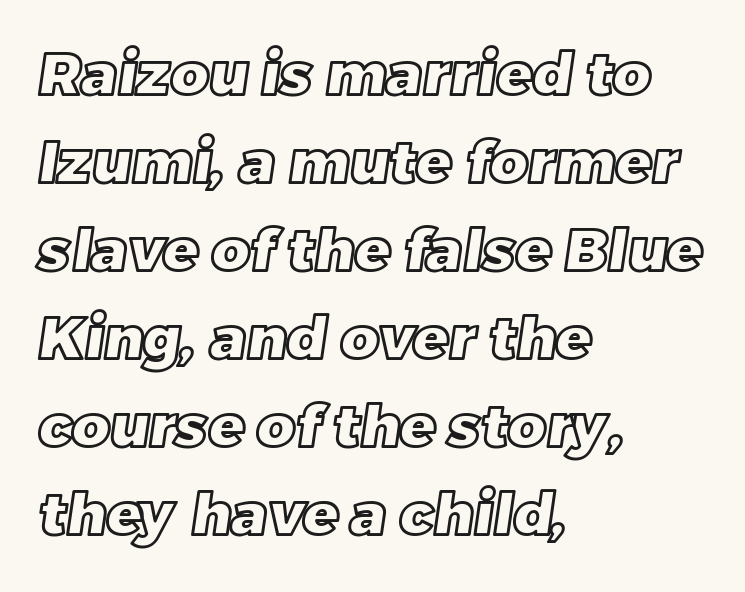
The area under the type is left untouched. Varying glyph widths throughout — classic text-font behaviour. In CSS terms this would be text-align: left. This rendering leaves character spacing at its baseline value. The block of text has a typical density, with ordinary space between rows.
